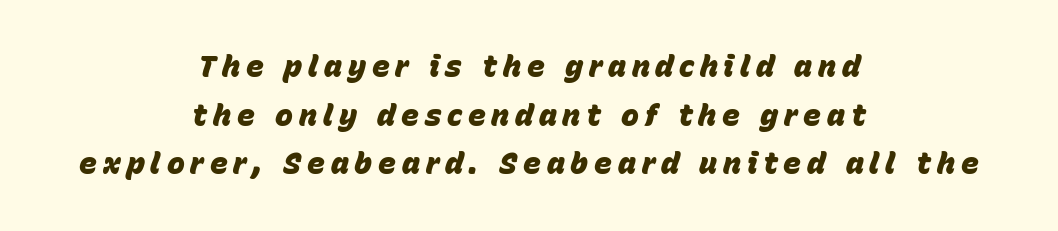
Q: Is the text bold? A: Yes.
Q: Is the text italic (slanted)? A: Yes, it leans right by about 15 degrees.
Q: Is the text underlined? A: No.
Q: How is the paragraph aligned? A: Centered.
Q: Is the spacing between lines tight, normal or loose? A: Normal.
Q: Width (condensed, normal, or wide)? A: Normal.
Q: Stroke contrast? A: Low.
Q: x-height? A: Large.
Q: Monospaced? A: No.
